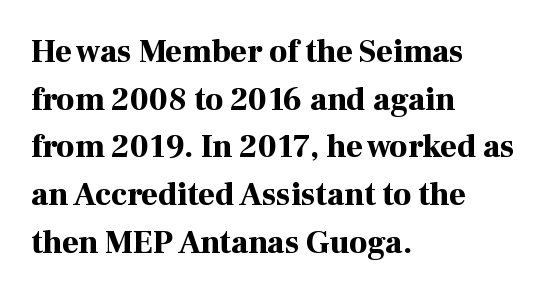
Q: Is the text bold? A: Yes.
Q: Is the text italic (slanted)? A: No, it is upright.
Q: Is the typeface a serif or a sans-serif typeface? A: Serif.
Q: Is the text underlined? A: No.
Q: How is the paragraph aligned? A: Left-aligned.
Q: Is the spacing between letters normal or unusually wide? A: Normal.
Q: Is the spacing between lines tight, normal or loose? A: Normal.
Q: Width (condensed, normal, or wide)? A: Normal.
Q: Stroke contrast? A: High.
Q: x-height? A: Medium.
Q: Monospaced? A: No.
